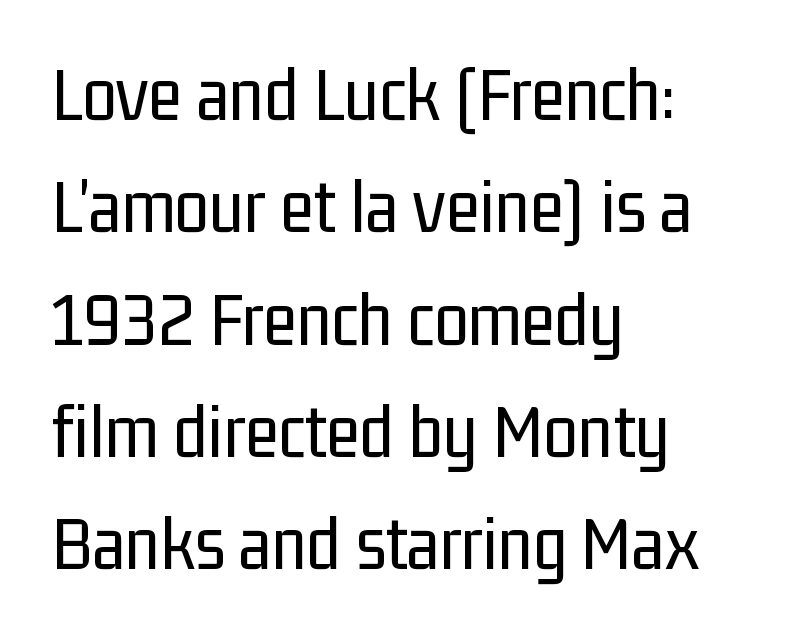
Q: Is the text bold? A: No.
Q: Is the text italic (slanted)? A: No, it is upright.
Q: Is the typeface a serif or a sans-serif typeface? A: Sans-serif.
Q: Is the text underlined? A: No.
Q: How is the paragraph aligned? A: Left-aligned.
Q: Is the spacing between letters normal or unusually wide? A: Normal.
Q: Is the spacing between lines tight, normal or loose? A: Normal.
Q: Width (condensed, normal, or wide)? A: Condensed.
Q: Stroke contrast? A: Low.
Q: x-height? A: Medium.
Q: Monospaced? A: No.
